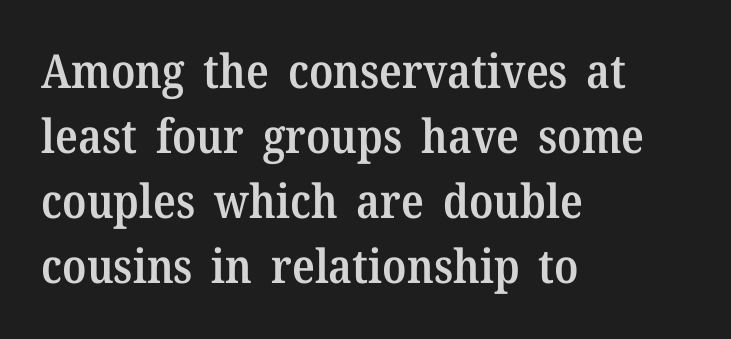
Q: Is the text bold? A: Semi-bold.
Q: Is the text italic (slanted)? A: No, it is upright.
Q: Is the typeface a serif or a sans-serif typeface? A: Serif.
Q: Is the text underlined? A: No.
Q: How is the paragraph aligned? A: Left-aligned.
Q: Is the spacing between letters normal or unusually wide? A: Normal.
Q: Is the spacing between lines tight, normal or loose? A: Normal.
Q: Width (condensed, normal, or wide)? A: Normal.
Q: Stroke contrast? A: Medium.
Q: x-height? A: Medium.
Q: Monospaced? A: No.
